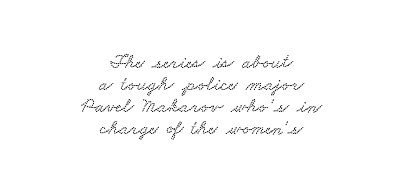
Q: Is the text underlined? A: No.
Q: How is the paragraph aligned? A: Centered.
Q: Is the spacing between letters normal or unusually wide? A: Normal.
Q: Is the spacing between lines tight, normal or loose? A: Tight.
